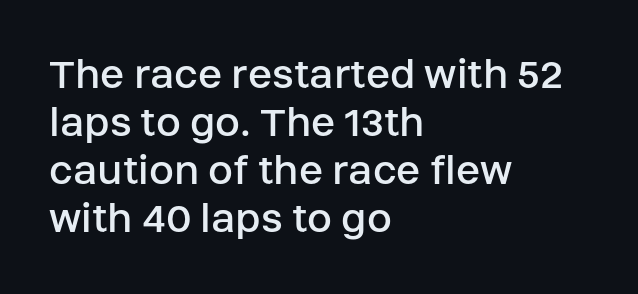
Posture: vertical. Spacing verdict: proportional, widths tailored to each character. Bare-footed words on every line. The typesetting does not lean heavy: it is not bold. You can tell from the bare stems that sans-serif type was used.
